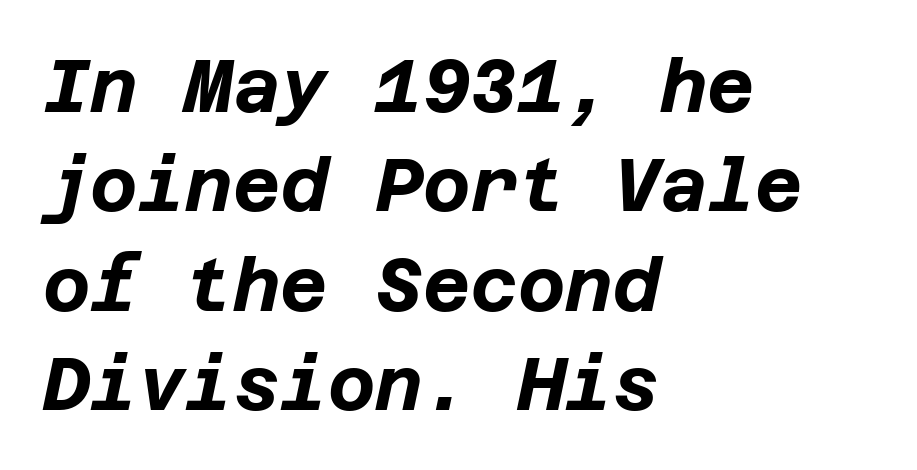
Q: Is the text bold? A: Yes.
Q: Is the text italic (slanted)? A: Yes, it leans right by about 12 degrees.
Q: Is the text underlined? A: No.
Q: How is the paragraph aligned? A: Left-aligned.
Q: Is the spacing between letters normal or unusually wide? A: Normal.
Q: Is the spacing between lines tight, normal or loose? A: Normal.
Q: Width (condensed, normal, or wide)? A: Normal.
Q: Stroke contrast? A: Low.
Q: x-height? A: Large.
